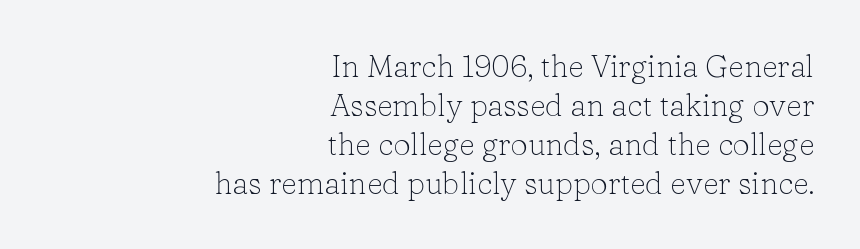
Q: Is the text bold? A: No.
Q: Is the text italic (slanted)? A: No, it is upright.
Q: Is the typeface a serif or a sans-serif typeface? A: Serif.
Q: Is the text underlined? A: No.
Q: How is the paragraph aligned? A: Right-aligned.
Q: Is the spacing between letters normal or unusually wide? A: Normal.
Q: Is the spacing between lines tight, normal or loose? A: Normal.
Q: Width (condensed, normal, or wide)? A: Normal.
Q: Stroke contrast? A: Low.
Q: x-height? A: Medium.
Q: Monospaced? A: No.
